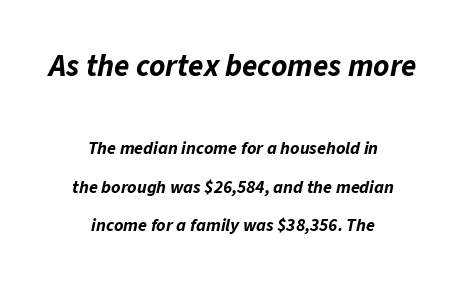
Typesetter's note — upper block bumped up in size, lower block left smaller. The passage shown is typed in a proportional face where columns would drift. There's an unmistakable incline to the writing here. Loosely led — the rows are spread out.
